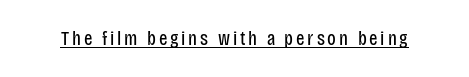
The face looks like a standard text weight, possibly lighter. Rendered with straight, roman letterforms. The rendered words wear a rule along their underside.
